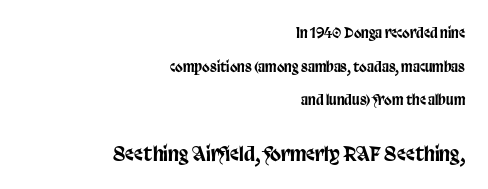
Descenders are the only things crossing below the line. A flush-right, rag-left setting is used for this passage. The rendering keeps characters at their native spacing. Small over large — that's the arrangement of the two blocks here. Notice how the stems are strictly vertical — no italics here. The space between consecutive lines is lavish.
